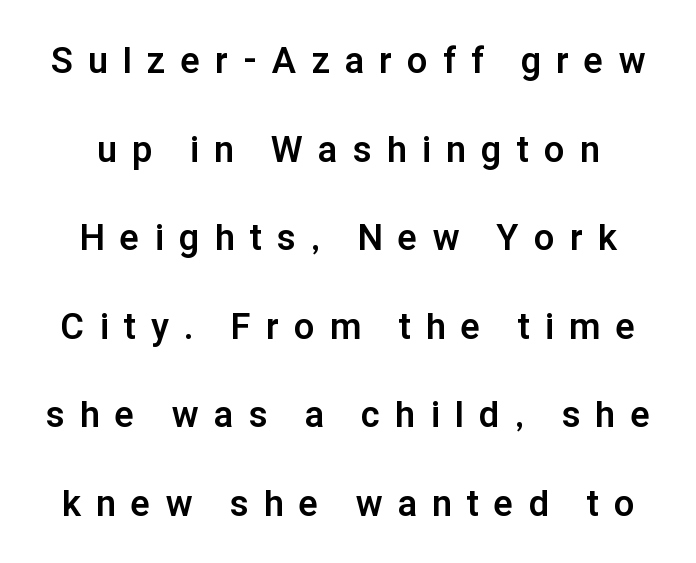
In terms of leading, this rendering errs on the spacious side. The typography opts for an upright posture over an oblique one. The foot of each line stays bare and open. Character widths vary here, with narrow letters taking less room than wide ones. This rendering employs a face without finishing strokes, i.e., a sans-serif. The line texture is sparse and dotted thanks to wide tracking.
